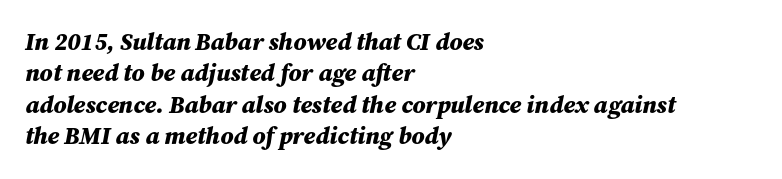
{"italic": "yes", "lean": "right", "slant_degrees": 12, "bold": "yes", "underline": "no", "align": "left", "line_spacing": "normal", "line_spacing_ratio": 1.31, "letter_spacing": "normal", "letter_spacing_em": 0.0, "glyph_px": 24}
